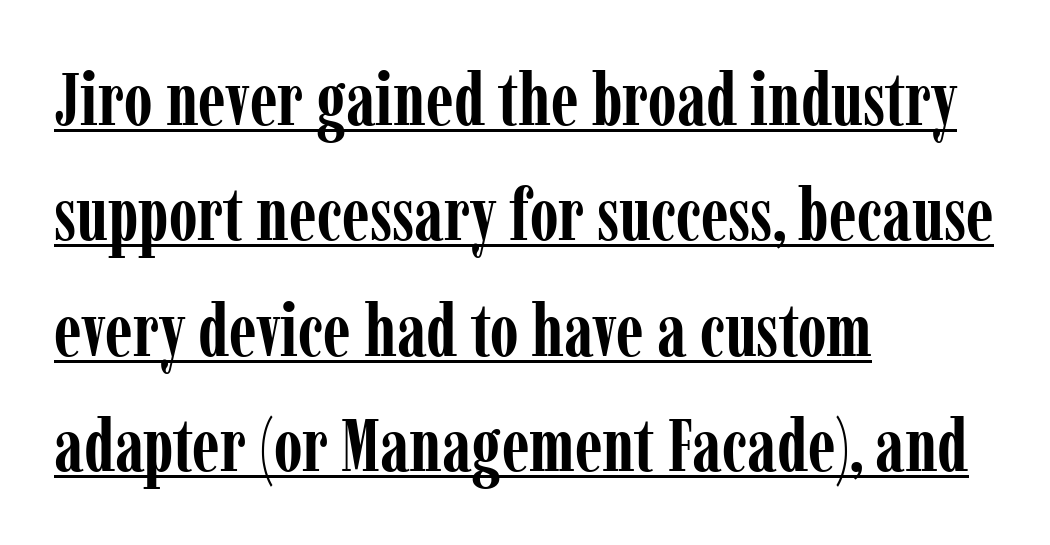
Heft: maximum for text — a bold. Has an underline been added? It has. A typesetter would call this zero additional tracking. Is the block centered? No — it sits flush against the left margin.
